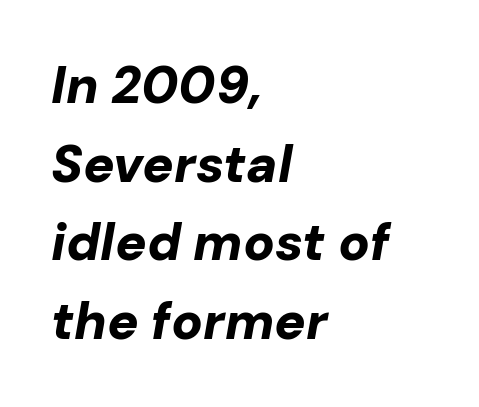
The leading is moderate, giving the passage an even texture. Is this a fixed-width face? No — the glyphs have proportional, varying widths. Between one letter and the next there's only the usual sliver of space. The area under the type is left untouched.
